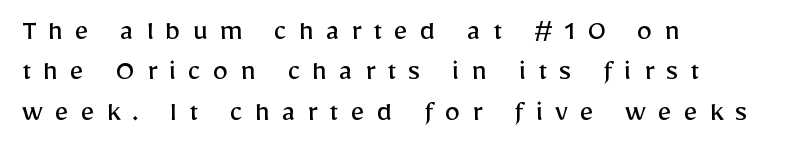
The lines in this sample share a left origin and differ only in where they stop. The string is rendered with underlining switched off. Students, observe: this is what conventionally led text looks like. Weight: in the light-to-regular range. Regarding serifs, this sample does without them.
